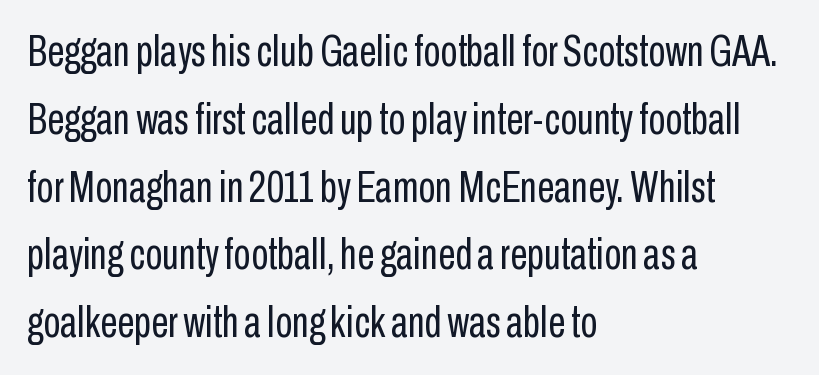
Weight: not bold — regular or lighter. The rendering uses a moderate line-height, typical for paragraphs. These lines keep a tight, regular rhythm from letter to letter. The baseline area is clear. Caption: multi-line text, flush left, ragged right.
